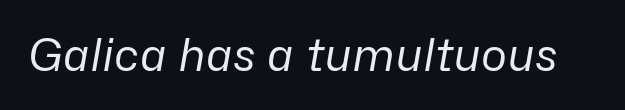
{"italic": "yes", "lean": "right", "slant_degrees": 10, "bold": "no", "weight": "regular", "width": "normal", "stroke_contrast": "low", "x_height": "medium", "monospaced": "no", "underline": "no", "letter_spacing": "normal", "letter_spacing_em": 0.0, "glyph_px": 44}
